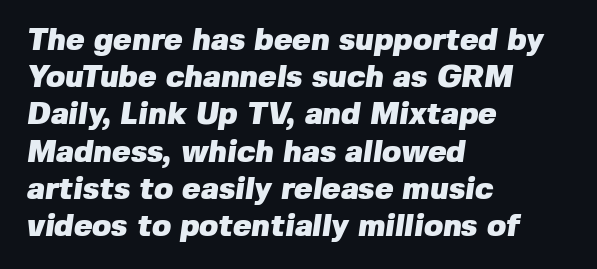
Q: Is the text bold? A: Yes.
Q: Is the typeface a serif or a sans-serif typeface? A: Sans-serif.
Q: Is the text underlined? A: No.
Q: How is the paragraph aligned? A: Left-aligned.
Q: Is the spacing between letters normal or unusually wide? A: Normal.
Q: Width (condensed, normal, or wide)? A: Normal.
Q: Stroke contrast? A: Low.
Q: x-height? A: Medium.
Q: Monospaced? A: No.
